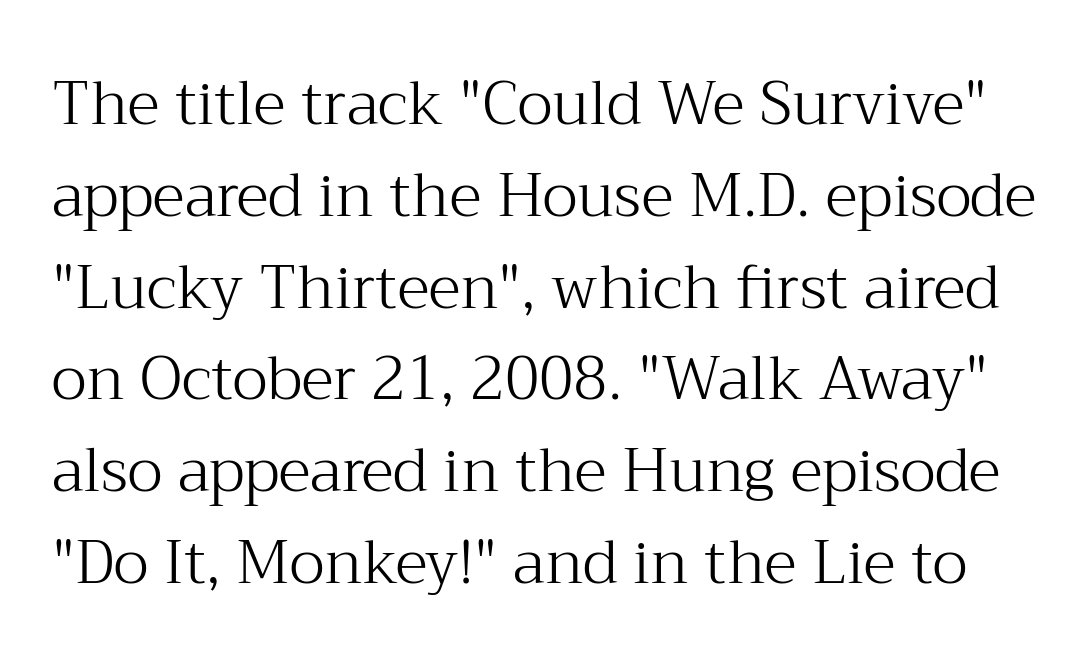
{"serif": "yes", "italic": "no", "bold": "no", "weight": "light", "width": "normal", "stroke_contrast": "medium", "x_height": "medium", "monospaced": "no", "underline": "no", "line_spacing": "normal", "line_spacing_ratio": 1.53, "letter_spacing": "normal", "letter_spacing_em": 0.0, "glyph_px": 60}
